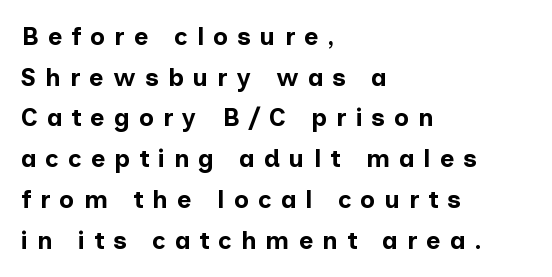
{"italic": "no", "bold": "yes", "underline": "no", "align": "left", "line_spacing": "normal", "line_spacing_ratio": 1.63, "letter_spacing": "wide", "letter_spacing_em": 0.36, "glyph_px": 25}
